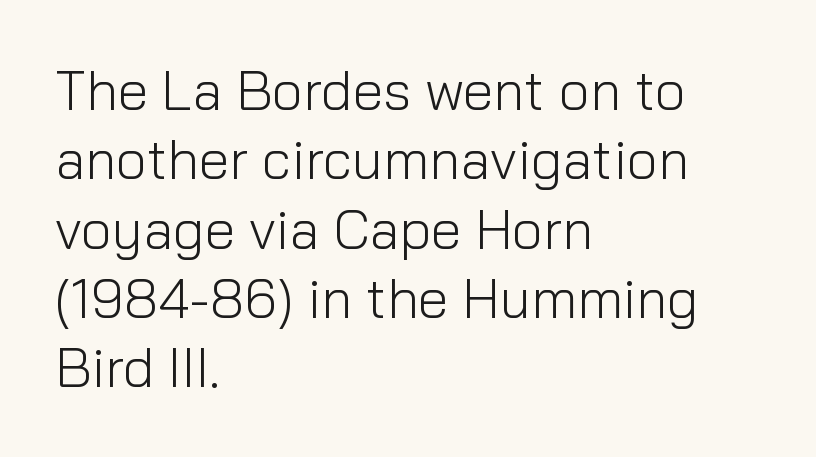
Q: Is the text bold? A: No.
Q: Is the text italic (slanted)? A: No, it is upright.
Q: Is the typeface a serif or a sans-serif typeface? A: Sans-serif.
Q: Is the text underlined? A: No.
Q: How is the paragraph aligned? A: Left-aligned.
Q: Is the spacing between letters normal or unusually wide? A: Normal.
Q: Is the spacing between lines tight, normal or loose? A: Normal.
Q: Width (condensed, normal, or wide)? A: Normal.
Q: Stroke contrast? A: Low.
Q: x-height? A: Medium.
Q: Monospaced? A: No.
